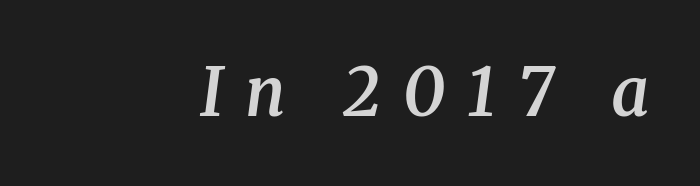
{"serif": "yes", "italic": "yes", "lean": "right", "slant_degrees": 8, "bold": "semi", "weight": "semibold", "width": "normal", "stroke_contrast": "medium", "x_height": "medium", "monospaced": "no", "underline": "no", "letter_spacing": "wide", "letter_spacing_em": 0.33, "glyph_px": 66}
